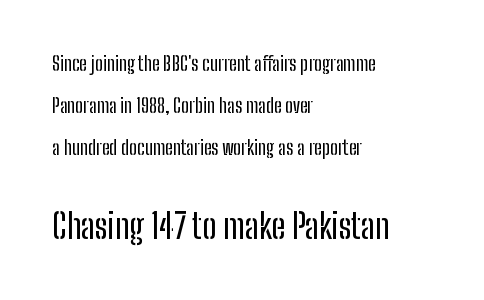
Words float on clear page, feet unadorned. Short note: letters normally spaced. A typesetter would mark this as roman, not italic. Summary of vertical rhythm: relaxed, with wide interline spacing. A sans-serif font was chosen for this passage.
